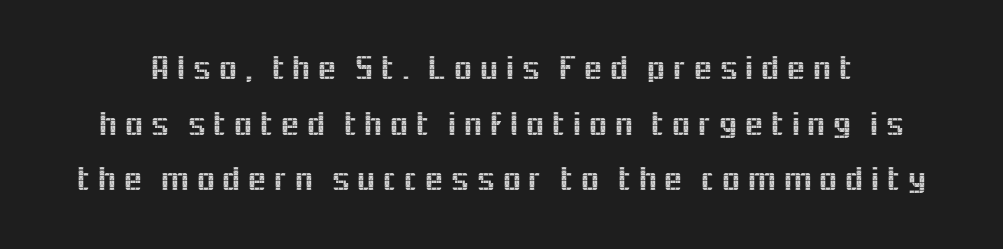
Q: Is the text italic (slanted)? A: No, it is upright.
Q: Is the typeface a serif or a sans-serif typeface? A: Sans-serif.
Q: Is the text underlined? A: No.
Q: Is the spacing between lines tight, normal or loose? A: Normal.
Q: Width (condensed, normal, or wide)? A: Normal.
Q: x-height? A: Medium.
Q: Monospaced? A: No.
